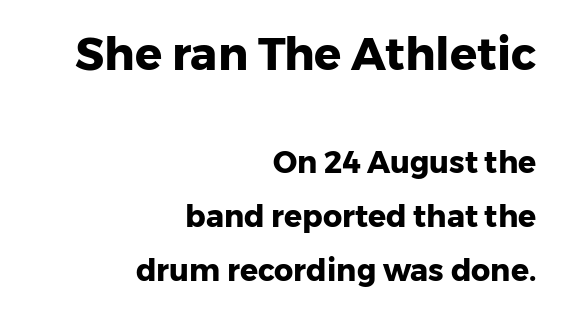
This sample uses an upright cut, with every glyph sitting square on the baseline. Type without underlining. This layout puts the oversized block above and the modest block below. The gaps between neighbouring characters are ordinary and unremarkable.
